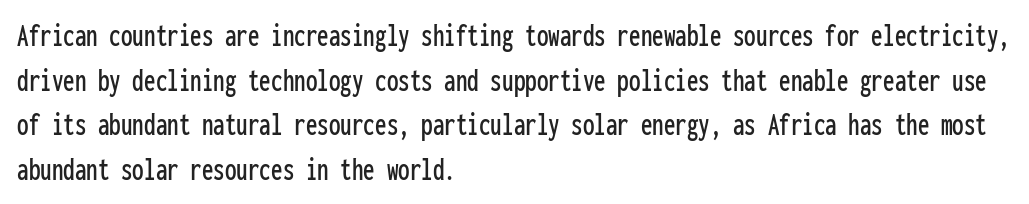
The image shows 33 px condensed sans-serif type, upright, monospaced; set left-aligned, normal line spacing (1.35x), normal letter spacing, not underlined; low stroke contrast and a medium x-height.
